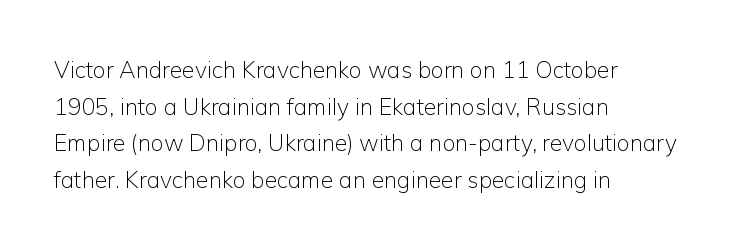
The image shows 23 px text type, upright; set left-aligned, normal line spacing (1.59x), normal letter spacing, not underlined.
